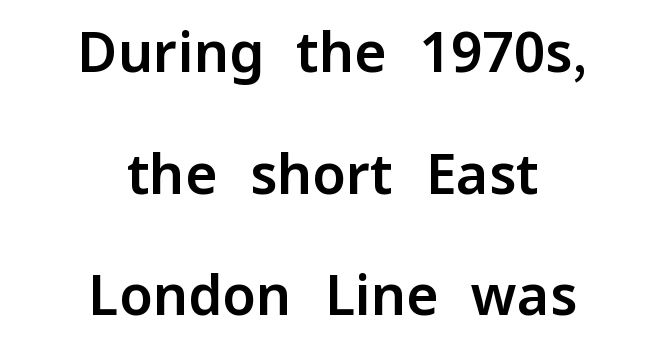
Q: Is the text italic (slanted)? A: No, it is upright.
Q: Is the typeface a serif or a sans-serif typeface? A: Sans-serif.
Q: Is the text underlined? A: No.
Q: How is the paragraph aligned? A: Centered.
Q: Is the spacing between letters normal or unusually wide? A: Normal.
Q: Is the spacing between lines tight, normal or loose? A: Loose.
Q: Width (condensed, normal, or wide)? A: Normal.
Q: Stroke contrast? A: Low.
Q: x-height? A: Medium.
Q: Monospaced? A: No.
